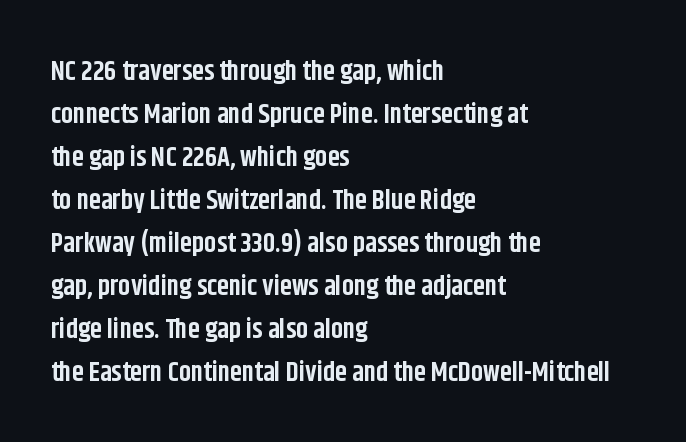
Q: Is the text bold? A: Yes.
Q: Is the text italic (slanted)? A: No, it is upright.
Q: Is the text underlined? A: No.
Q: How is the paragraph aligned? A: Left-aligned.
Q: Is the spacing between letters normal or unusually wide? A: Normal.
Q: Is the spacing between lines tight, normal or loose? A: Normal.
